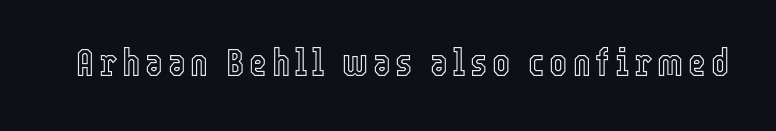
Q: Is the text italic (slanted)? A: No, it is upright.
Q: Is the text underlined? A: No.
Q: Width (condensed, normal, or wide)? A: Condensed.
Q: x-height? A: Medium.
Q: Monospaced? A: No.
